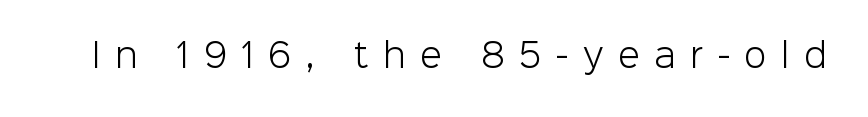
Q: Is the text bold? A: No.
Q: Is the text italic (slanted)? A: No, it is upright.
Q: Is the typeface a serif or a sans-serif typeface? A: Sans-serif.
Q: Is the text underlined? A: No.
Q: Is the spacing between letters normal or unusually wide? A: Unusually wide.
Q: Width (condensed, normal, or wide)? A: Normal.
Q: Stroke contrast? A: Low.
Q: x-height? A: Medium.
Q: Monospaced? A: No.
